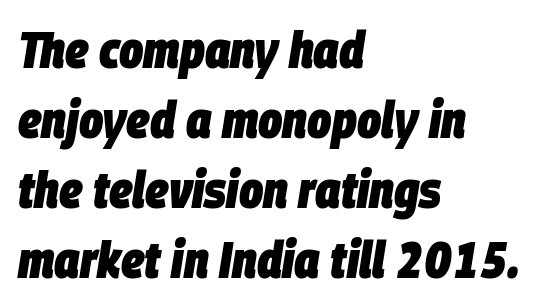
Q: Is the text bold? A: Yes.
Q: Is the text italic (slanted)? A: Yes, it leans right by about 9 degrees.
Q: Is the text underlined? A: No.
Q: How is the paragraph aligned? A: Left-aligned.
Q: Is the spacing between letters normal or unusually wide? A: Normal.
Q: Is the spacing between lines tight, normal or loose? A: Normal.
Q: Width (condensed, normal, or wide)? A: Condensed.
Q: Stroke contrast? A: Low.
Q: x-height? A: Large.
Q: Monospaced? A: No.
